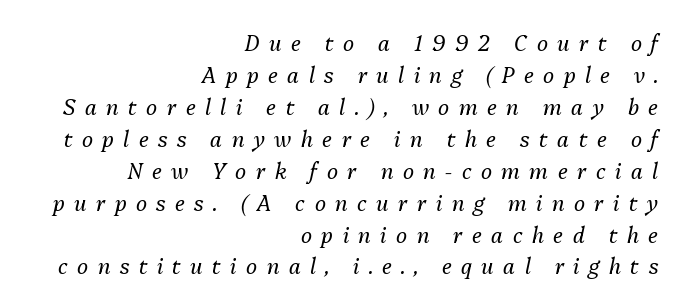
The image shows 21 px text type, italic (leaning right); set right-aligned, normal line spacing (1.52x), unusually wide letter spacing (+0.45 em), not underlined.
